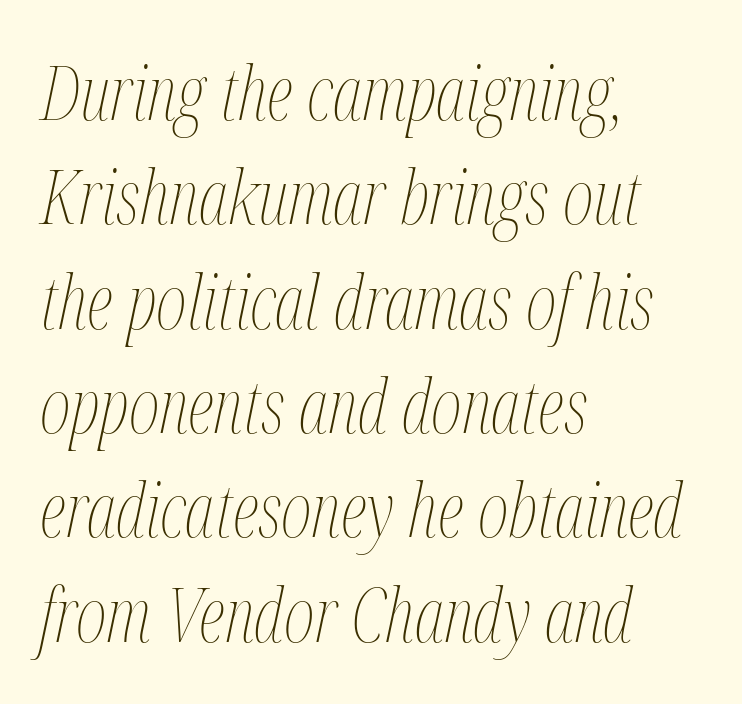
The image shows 74 px thin, condensed type, italic (leaning right); set left-aligned, normal line spacing (1.41x), normal letter spacing, not underlined; medium stroke contrast and a medium x-height.
